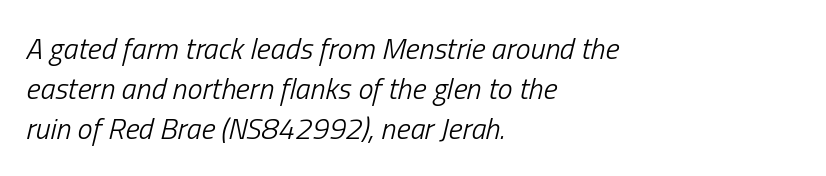
Stroke mass is kept to a normal reading level or below. Slanted lettering throughout. The vertical gap from one line to the next is medium. Each letter keeps its own natural width here, so spacing adapts to shape. Descenders hang freely into open space. Standard letterfit; no display-style spreading of the glyphs.
